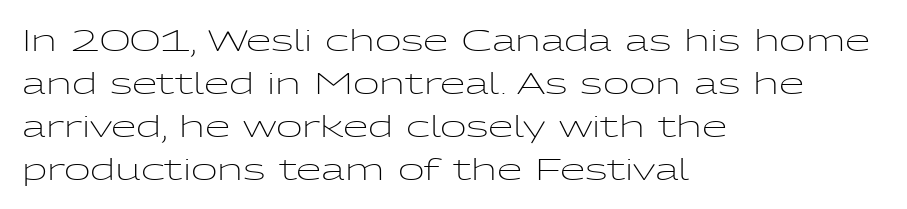
The image shows 29 px light, wide sans-serif type, upright; set left-aligned, normal line spacing (1.48x), normal letter spacing, not underlined; low stroke contrast and a medium x-height.
